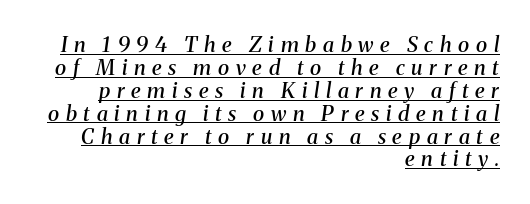
The image shows 21 px text type, italic (leaning right); set right-aligned, tight line spacing (1.09x), unusually wide letter spacing (+0.32 em), underlined.
